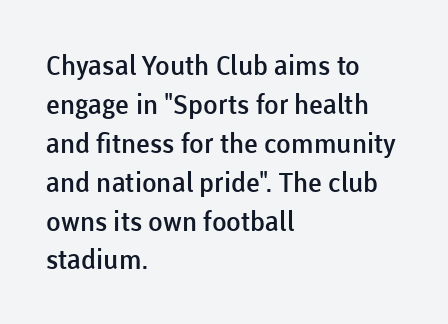
{"italic": "no", "bold": "semi", "underline": "no", "align": "left", "line_spacing": "normal", "line_spacing_ratio": 1.44, "letter_spacing": "normal", "letter_spacing_em": 0.0, "glyph_px": 27}
